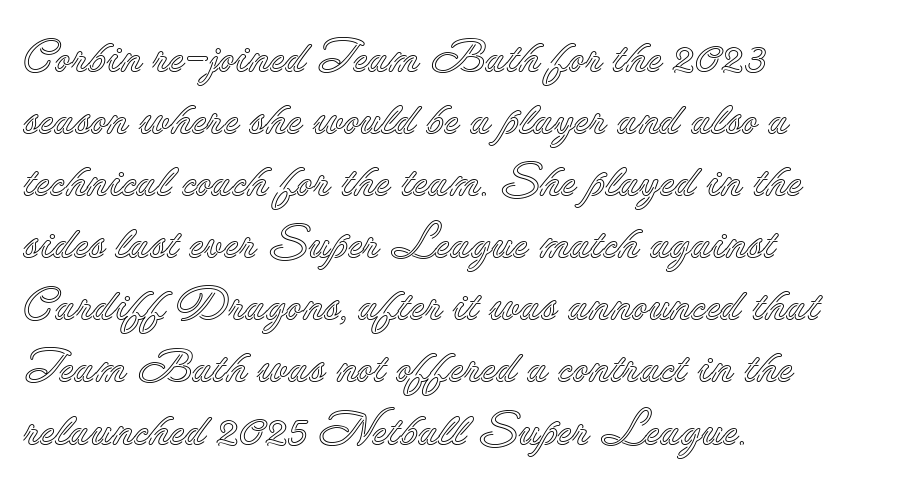
The rag falls on the right side of this text block. Caption: standard tracking, unaltered. The passage shown is not underscored anywhere. Do the characters align in a grid? No, the font is proportional. This block has exactly the height ordinary leading produces.
